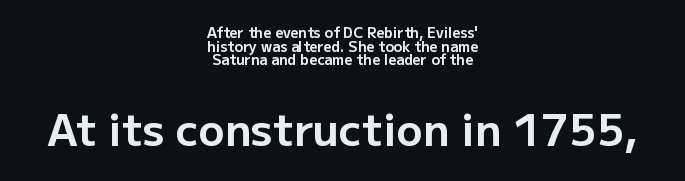
Q: Is the text bold? A: Yes.
Q: Is the text italic (slanted)? A: No, it is upright.
Q: Is the typeface a serif or a sans-serif typeface? A: Sans-serif.
Q: Is the text underlined? A: No.
Q: How is the paragraph aligned? A: Centered.
Q: Is the spacing between letters normal or unusually wide? A: Normal.
Q: Is the spacing between lines tight, normal or loose? A: Tight.
Q: Which block of text is set in a larger size, the first (top) or the second (bottom)? A: The second (bottom) one.
Q: Width (condensed, normal, or wide)? A: Normal.
Q: Stroke contrast? A: Low.
Q: x-height? A: Medium.
Q: Monospaced? A: No.
